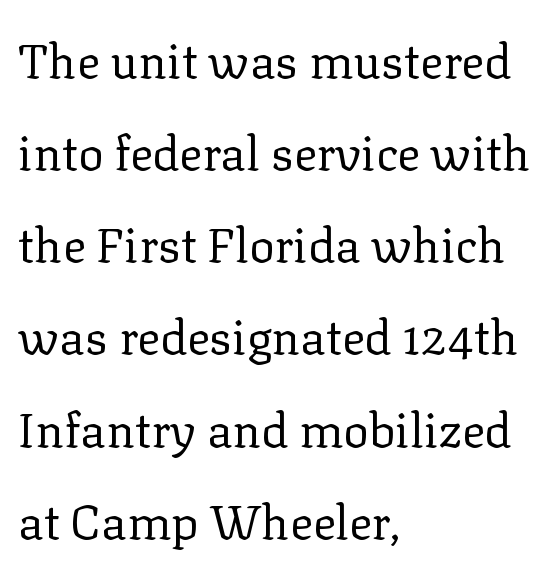
Q: Is the text bold? A: No.
Q: Is the text italic (slanted)? A: No, it is upright.
Q: Is the typeface a serif or a sans-serif typeface? A: Serif.
Q: Is the text underlined? A: No.
Q: How is the paragraph aligned? A: Left-aligned.
Q: Is the spacing between letters normal or unusually wide? A: Normal.
Q: Is the spacing between lines tight, normal or loose? A: Loose.
Q: Width (condensed, normal, or wide)? A: Normal.
Q: Stroke contrast? A: Low.
Q: x-height? A: Medium.
Q: Monospaced? A: No.
